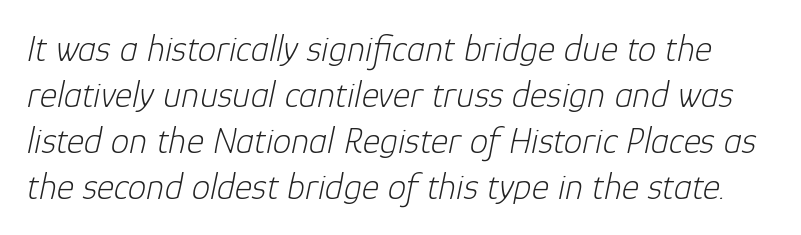
{"italic": "yes", "lean": "right", "slant_degrees": 12, "bold": "no", "weight": "light", "width": "normal", "stroke_contrast": "low", "x_height": "medium", "monospaced": "no", "underline": "no", "line_spacing_ratio": 1.24, "letter_spacing": "normal", "letter_spacing_em": 0.0, "glyph_px": 37}
